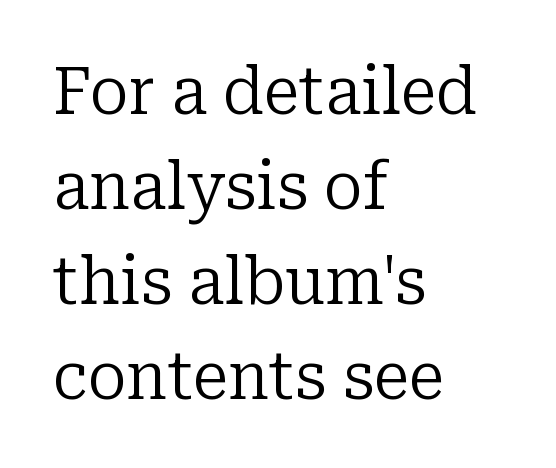
Q: Is the text bold? A: No.
Q: Is the text italic (slanted)? A: No, it is upright.
Q: Is the typeface a serif or a sans-serif typeface? A: Serif.
Q: Is the text underlined? A: No.
Q: How is the paragraph aligned? A: Left-aligned.
Q: Is the spacing between letters normal or unusually wide? A: Normal.
Q: Is the spacing between lines tight, normal or loose? A: Normal.
Q: Width (condensed, normal, or wide)? A: Normal.
Q: Stroke contrast? A: Low.
Q: x-height? A: Medium.
Q: Monospaced? A: No.
